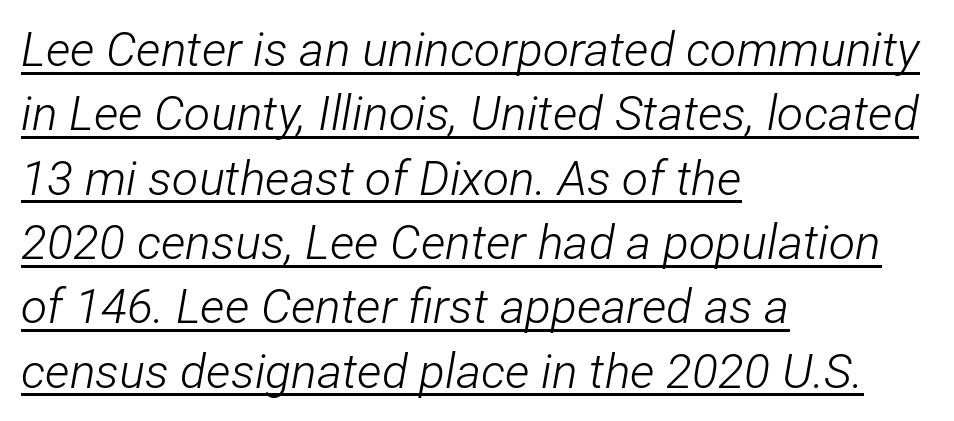
Q: Is the text bold? A: No.
Q: Is the text italic (slanted)? A: Yes, it leans right by about 12 degrees.
Q: Is the text underlined? A: Yes.
Q: How is the paragraph aligned? A: Left-aligned.
Q: Is the spacing between letters normal or unusually wide? A: Normal.
Q: Is the spacing between lines tight, normal or loose? A: Normal.
Q: Width (condensed, normal, or wide)? A: Condensed.
Q: Stroke contrast? A: Low.
Q: x-height? A: Medium.
Q: Monospaced? A: No.
